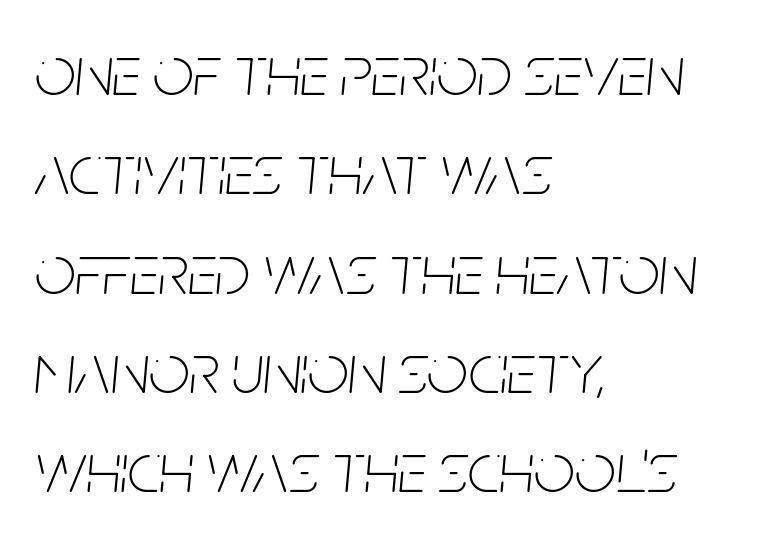
{"italic": "yes", "lean": "right", "slant_degrees": 5, "bold": "no", "weight": "thin", "width": "condensed", "stroke_contrast": "low", "x_height": "large", "monospaced": "no", "underline": "no", "align": "left", "line_spacing": "normal", "line_spacing_ratio": 1.38, "letter_spacing": "normal", "letter_spacing_em": 0.0, "glyph_px": 72}
